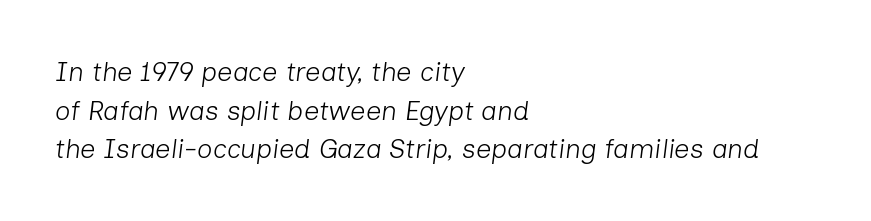
{"italic": "yes", "lean": "right", "slant_degrees": 7, "bold": "no", "underline": "no", "align": "left", "line_spacing": "normal", "line_spacing_ratio": 1.43, "letter_spacing": "normal", "letter_spacing_em": 0.0, "glyph_px": 27}
